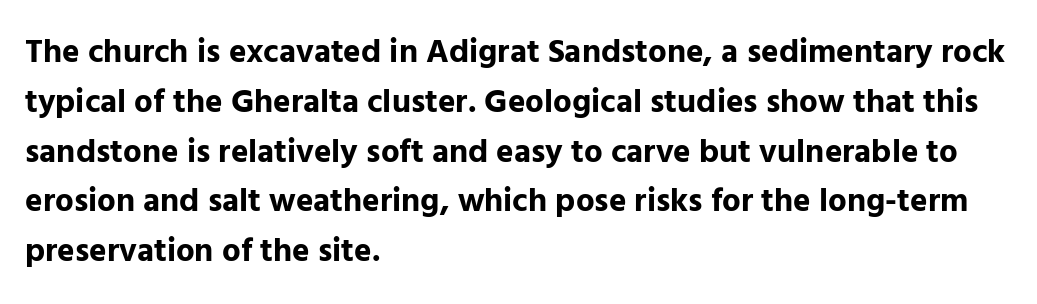
The image shows 33 px bold sans-serif type, upright; set left-aligned, normal line spacing (1.51x), normal letter spacing, not underlined; low stroke contrast and a medium x-height.
